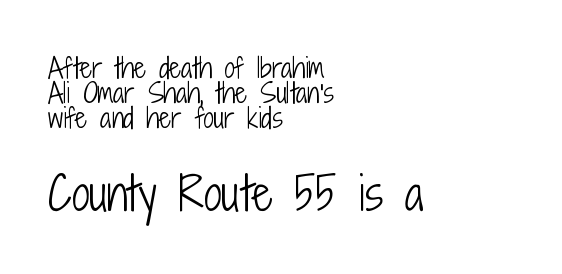
{"serif": "no", "italic": "no", "bold": "no", "weight": "light", "width": "condensed", "stroke_contrast": "low", "x_height": "medium", "monospaced": "no", "underline": "no", "align": "left", "line_spacing": "tight", "line_spacing_ratio": 0.97, "letter_spacing": "normal", "letter_spacing_em": 0.0, "larger_block": "second", "size_ratio": 1.73, "glyph_px": 45}
